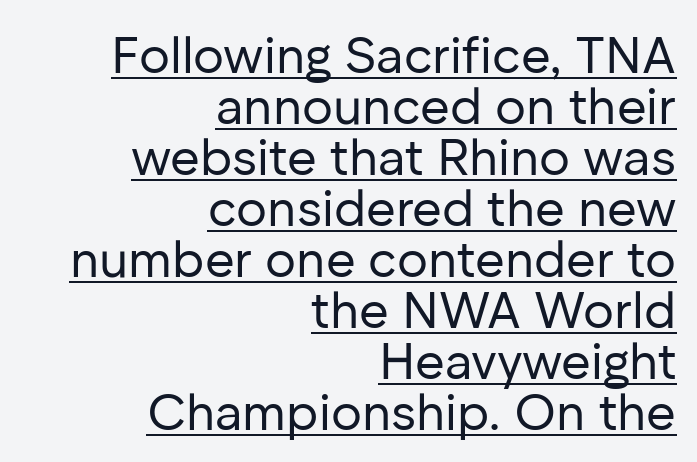
The image shows 51 px regular-weight sans-serif type, upright; set right-aligned, tight line spacing (1.0x), normal letter spacing, underlined; low stroke contrast and a medium x-height.
